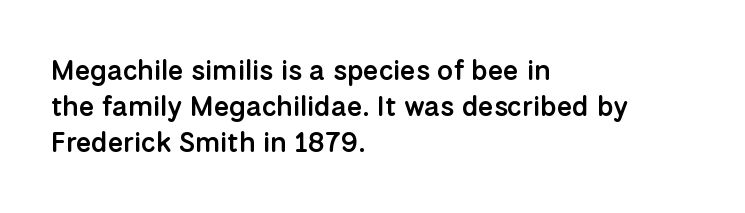
Q: Is the text bold? A: Semi-bold.
Q: Is the text italic (slanted)? A: No, it is upright.
Q: Is the typeface a serif or a sans-serif typeface? A: Sans-serif.
Q: Is the text underlined? A: No.
Q: How is the paragraph aligned? A: Left-aligned.
Q: Is the spacing between letters normal or unusually wide? A: Normal.
Q: Is the spacing between lines tight, normal or loose? A: Normal.
Q: Width (condensed, normal, or wide)? A: Normal.
Q: Stroke contrast? A: Low.
Q: x-height? A: Medium.
Q: Monospaced? A: No.
